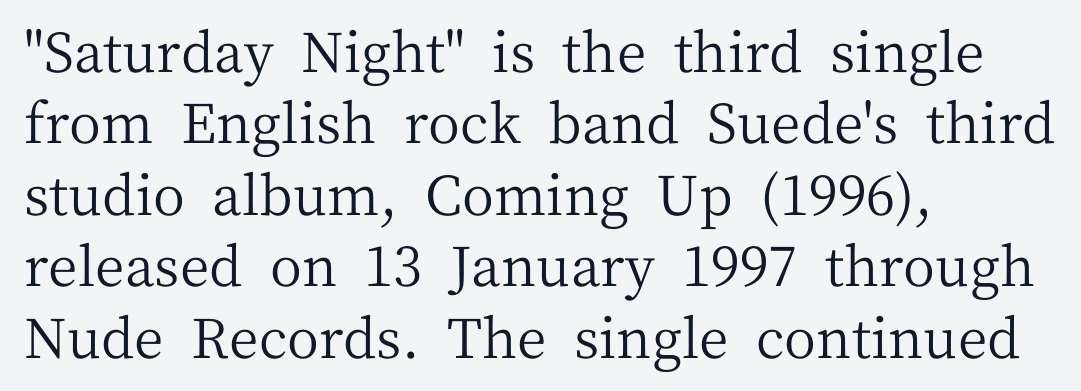
The image shows 55 px regular-weight serif type, upright; set left-aligned, normal line spacing (1.3x), normal letter spacing, not underlined; medium stroke contrast and a medium x-height.
